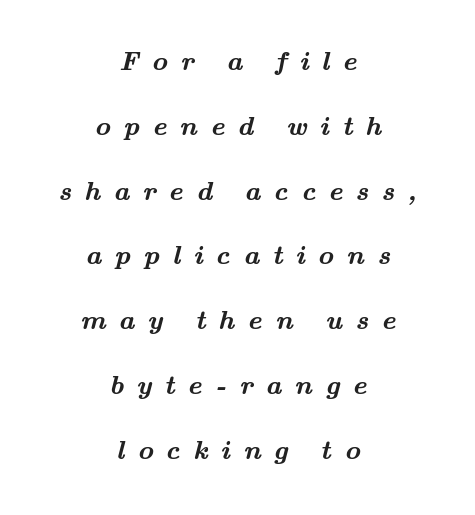
Q: Is the text bold? A: Yes.
Q: Is the text underlined? A: No.
Q: How is the paragraph aligned? A: Centered.
Q: Is the spacing between letters normal or unusually wide? A: Unusually wide.
Q: Is the spacing between lines tight, normal or loose? A: Loose.
